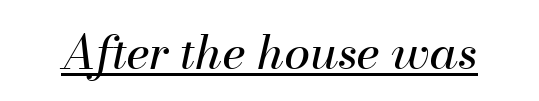
{"italic": "yes", "lean": "right", "slant_degrees": 13, "bold": "no", "weight": "regular", "width": "normal", "stroke_contrast": "medium", "x_height": "small", "monospaced": "no", "underline": "yes", "letter_spacing": "normal", "letter_spacing_em": 0.0, "glyph_px": 47}
